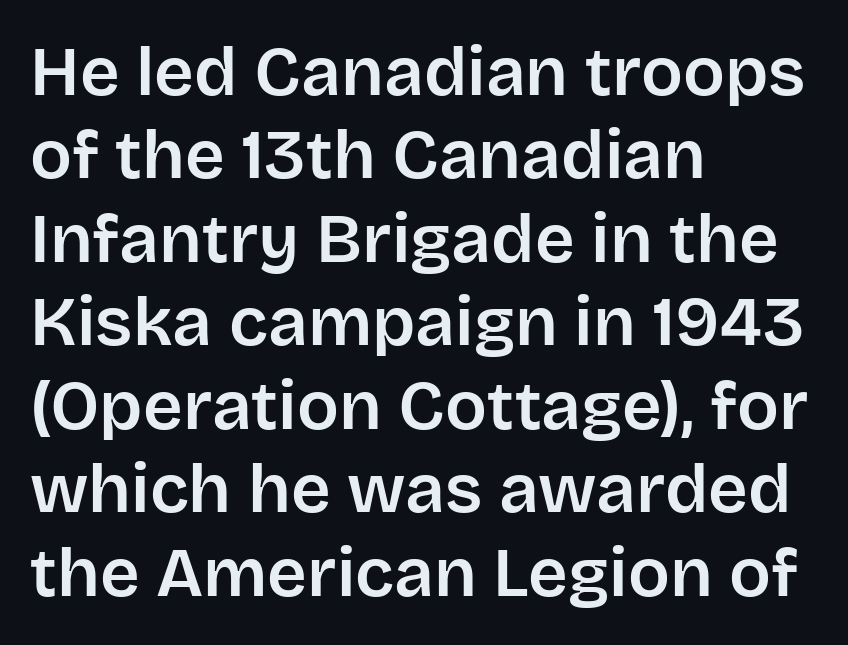
The type family on display is of the sans-serif kind. You can tell it's not italic because the verticals are truly vertical. The foot of each line stays bare and open. A typesetter would call this proportional, since set widths differ per character. Caption: multi-line text, flush left, ragged right. Nobody touched the tracking dial on this one.
